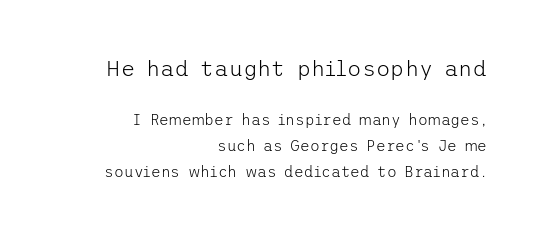
{"italic": "no", "bold": "no", "underline": "no", "align": "right", "line_spacing_ratio": 1.74, "letter_spacing": "normal", "letter_spacing_em": 0.0, "larger_block": "first", "size_ratio": 1.47, "glyph_px": 22}
